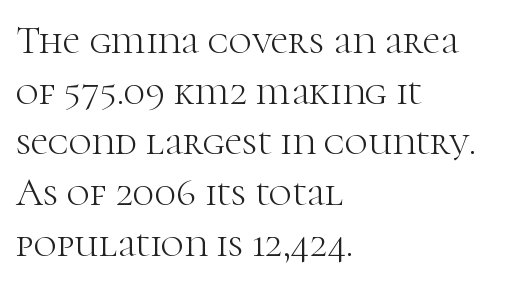
Summary of weight: not heavy and not bold. Between one letter and the next there's only the usual sliver of space. Little horizontal feet cap the strokes, marking this as serif type. The lines are quadded left. These lines are rendered in a variable-pitch font. The block of text has a typical density, with ordinary space between rows.
